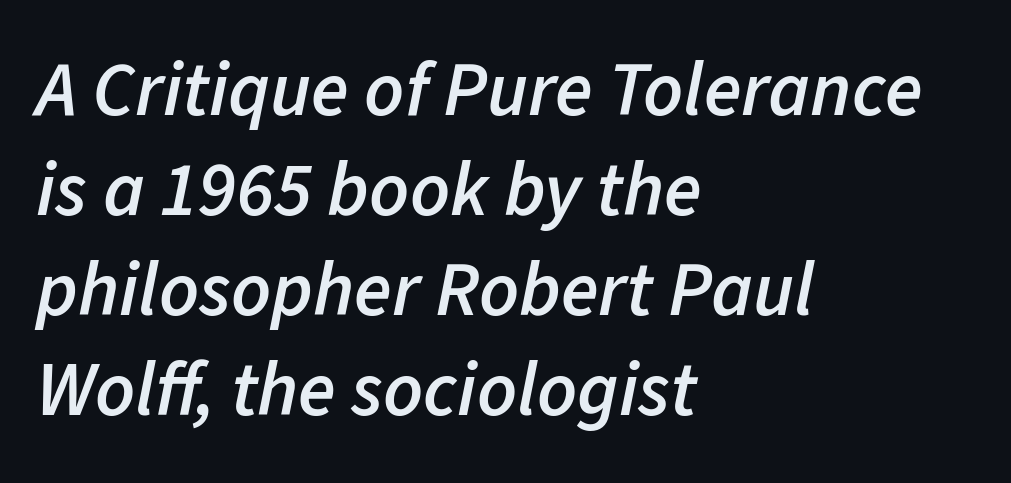
Leading matches the norm, producing a regular column. Observe the ordinary spacing: letters are neighbours, not strangers. Clear beneath every line of the passage. Is this a fixed-width face? No — the glyphs have proportional, varying widths.
